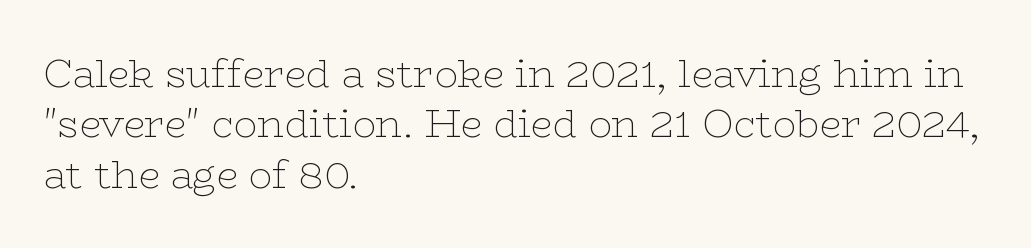
Q: Is the text bold? A: No.
Q: Is the text italic (slanted)? A: No, it is upright.
Q: Is the typeface a serif or a sans-serif typeface? A: Serif.
Q: Is the text underlined? A: No.
Q: How is the paragraph aligned? A: Left-aligned.
Q: Is the spacing between letters normal or unusually wide? A: Normal.
Q: Is the spacing between lines tight, normal or loose? A: Normal.
Q: Width (condensed, normal, or wide)? A: Wide.
Q: Stroke contrast? A: Low.
Q: x-height? A: Medium.
Q: Monospaced? A: No.
